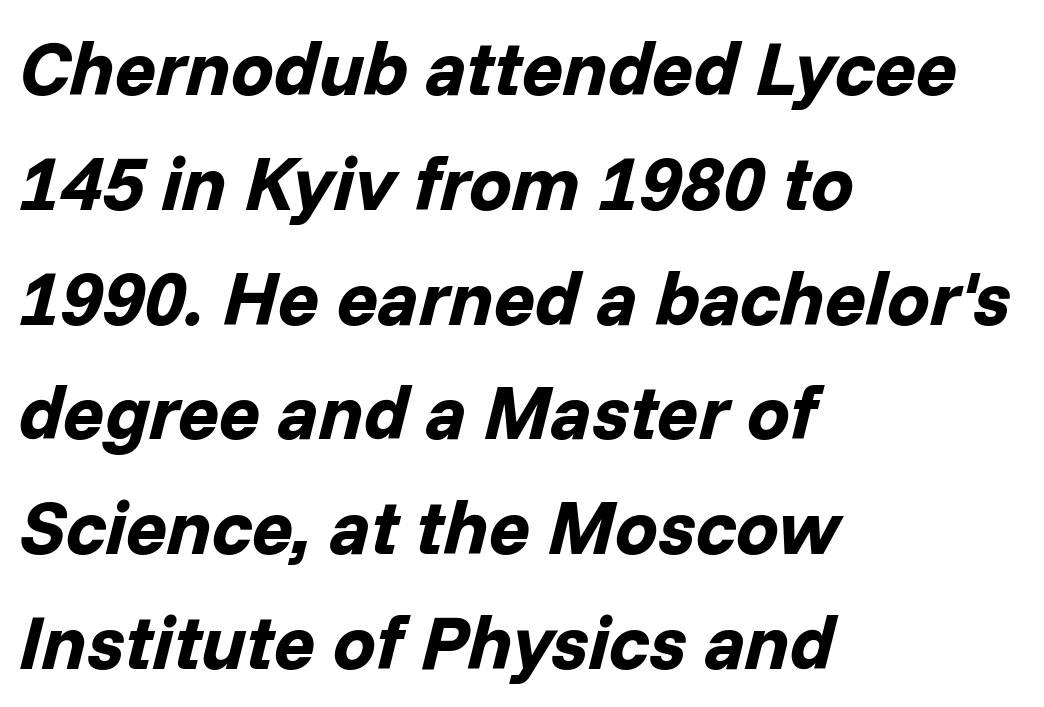
The image shows 76 px bold type, italic (leaning right); set left-aligned, normal line spacing (1.51x), normal letter spacing, not underlined; low stroke contrast and a medium x-height.
